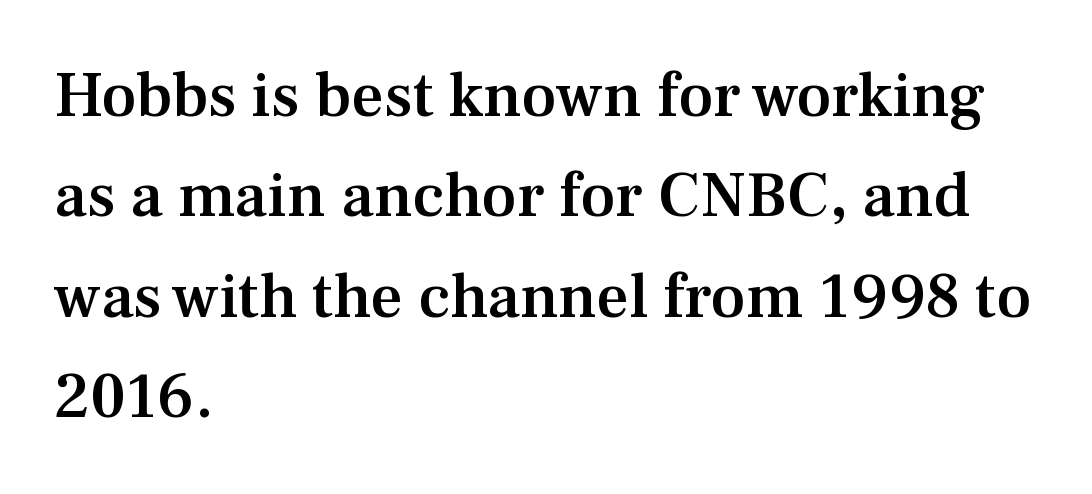
Q: Is the text bold? A: Semi-bold.
Q: Is the text italic (slanted)? A: No, it is upright.
Q: Is the typeface a serif or a sans-serif typeface? A: Serif.
Q: Is the text underlined? A: No.
Q: How is the paragraph aligned? A: Left-aligned.
Q: Is the spacing between letters normal or unusually wide? A: Normal.
Q: Is the spacing between lines tight, normal or loose? A: Normal.
Q: Width (condensed, normal, or wide)? A: Normal.
Q: Stroke contrast? A: Medium.
Q: x-height? A: Medium.
Q: Monospaced? A: No.
